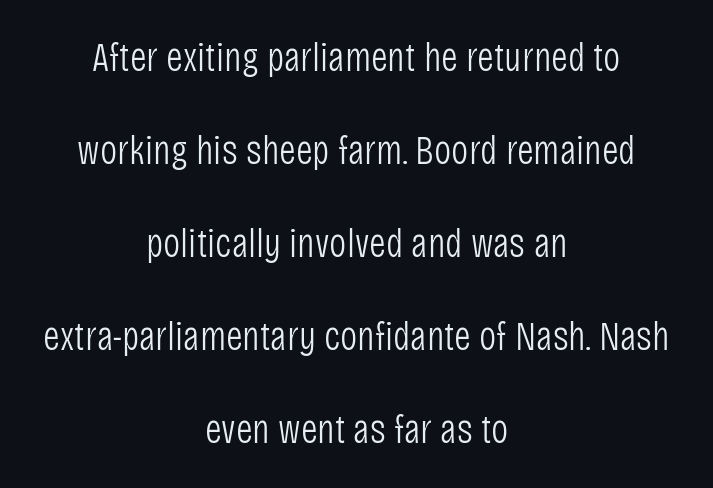
{"serif": "no", "italic": "no", "bold": "no", "weight": "light", "width": "condensed", "stroke_contrast": "low", "x_height": "large", "monospaced": "no", "underline": "no", "align": "center", "line_spacing": "loose", "line_spacing_ratio": 2.27, "letter_spacing": "normal", "letter_spacing_em": 0.0, "glyph_px": 41}
